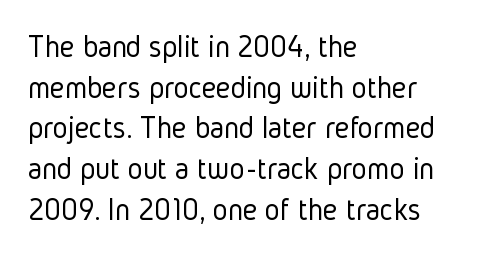
{"serif": "no", "italic": "no", "bold": "no", "weight": "light", "width": "condensed", "stroke_contrast": "low", "x_height": "medium", "monospaced": "no", "underline": "no", "align": "left", "line_spacing": "normal", "line_spacing_ratio": 1.27, "letter_spacing": "normal", "letter_spacing_em": 0.0, "glyph_px": 32}
